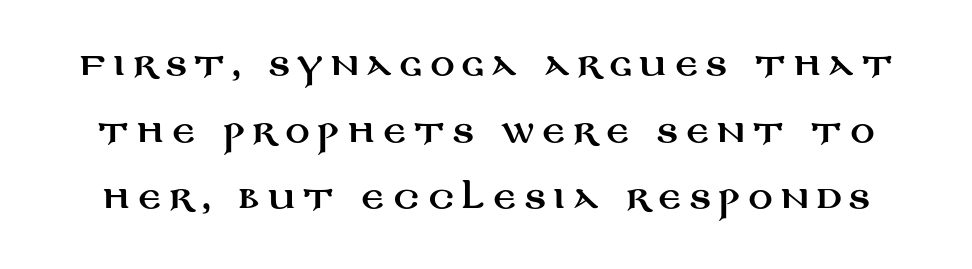
Characters remain perfectly vertical along every line. Varying glyph widths throughout — classic text-font behaviour. The gap between lines stays unmarked. Tracking value appears strongly positive — letters spread wide.
